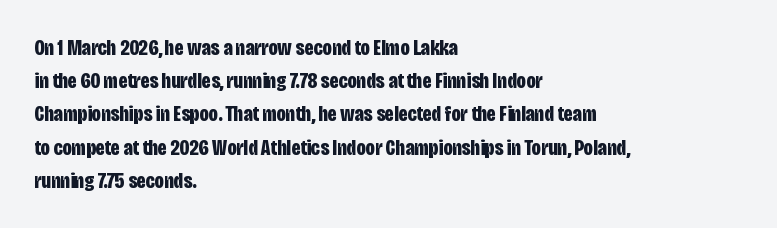
The image shows 22 px bold type, upright; set left-aligned, normal line spacing (1.51x), normal letter spacing, not underlined.
